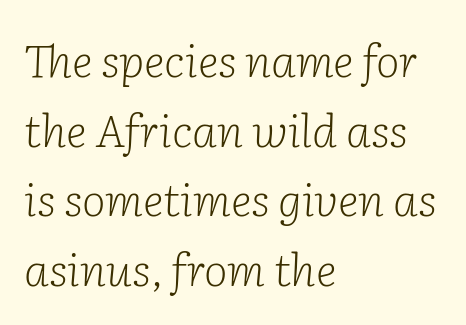
The leading is moderate, giving the passage an even texture. Spacing between characters is what you'd get straight out of the box. The letters advance in unequal steps, a hallmark of proportional type. Regarding serifs, this sample has them. The setting favours the left margin, as ordinary paragraphs usually do.
